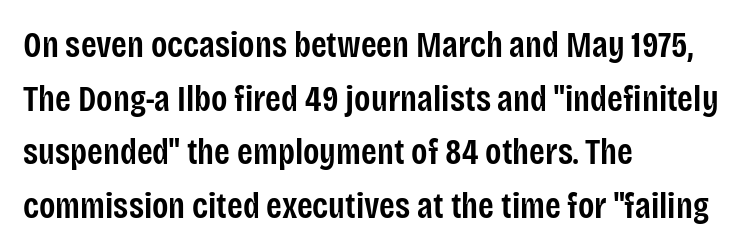
The image shows 36 px semibold, condensed sans-serif type, upright; set left-aligned, normal line spacing (1.49x), normal letter spacing, not underlined; low stroke contrast and a large x-height.
